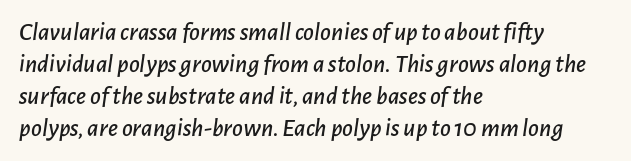
The image shows 26 px text type, italic (leaning right); set left-aligned, line spacing 1.23x, normal letter spacing, not underlined.
